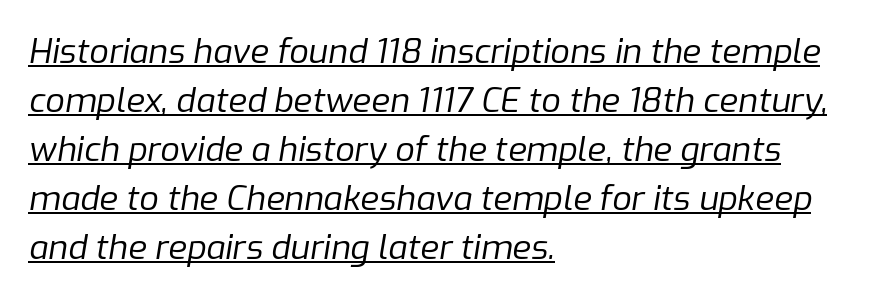
The image shows 34 px regular-weight type, italic (leaning right); set left-aligned, normal line spacing (1.44x), normal letter spacing, underlined; low stroke contrast and a medium x-height.
